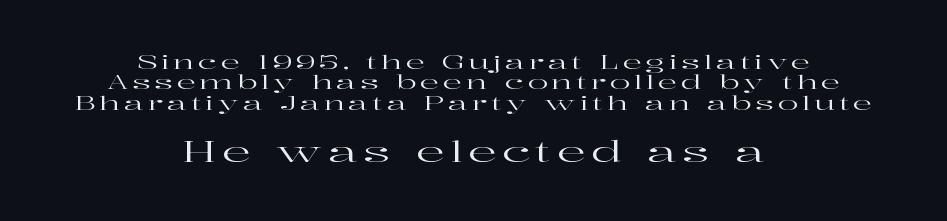
Old-style or modern, the face here clearly has serifs. Tightly led — the rows are bunched. Descenders are the only things crossing below the line. Vertical strokes here are truly vertical. Leftover space on each line is divided equally before and after the words. The later block is typeset at a bigger size than the earlier block.
